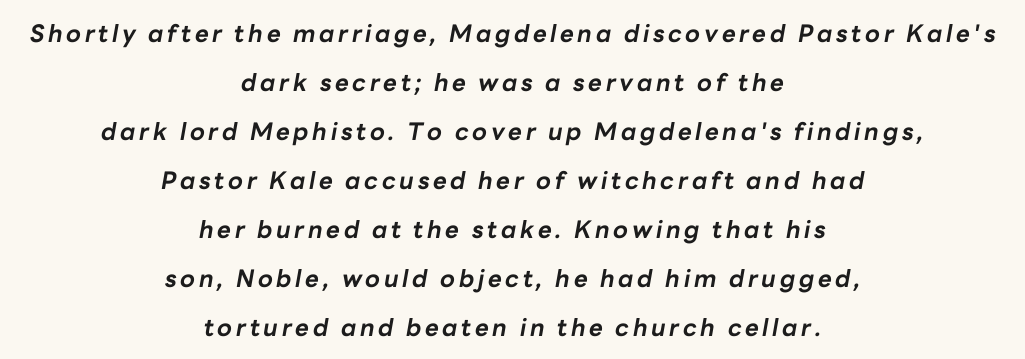
{"italic": "yes", "lean": "right", "slant_degrees": 10, "bold": "yes", "underline": "no", "align": "center", "line_spacing": "loose", "line_spacing_ratio": 2.04, "glyph_px": 24}
